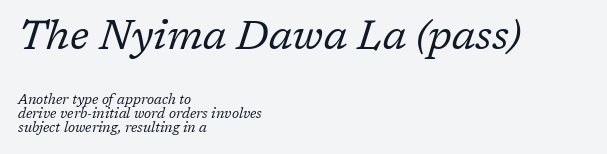
Do the characters align in a grid? No, the font is proportional. All the whitespace from short lines collects on the right. If you drew a line through each stem, it would be angled. Unmarked baselines from the first word to the last. Cramped leading.
